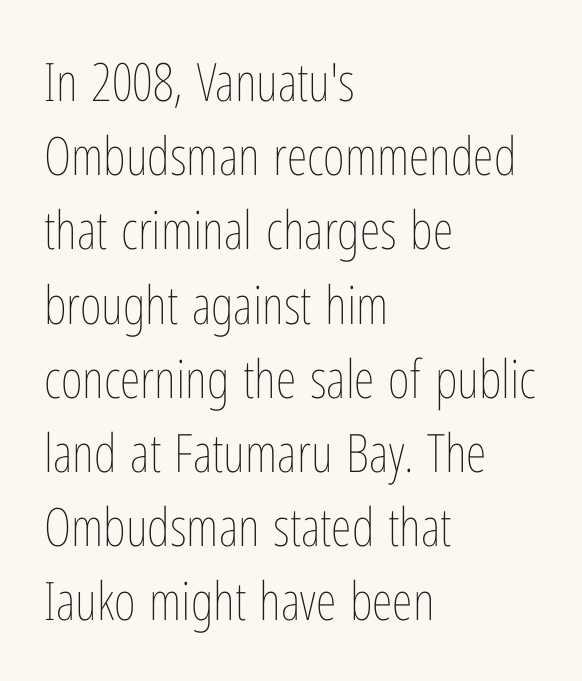
Does the lettering tilt? It doesn't — this is upright. Each stroke keeps to a modest, everyday thickness or less. The face used here is proportionally spaced, like ordinary book or web type. Here the glyphs are tracked normally, forming tight word shapes.
